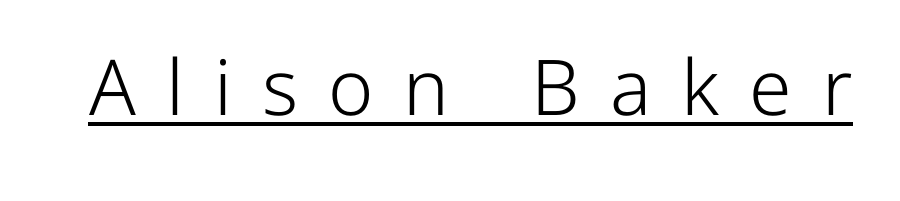
Q: Is the text bold? A: No.
Q: Is the text italic (slanted)? A: No, it is upright.
Q: Is the typeface a serif or a sans-serif typeface? A: Sans-serif.
Q: Is the text underlined? A: Yes.
Q: Is the spacing between letters normal or unusually wide? A: Unusually wide.
Q: Width (condensed, normal, or wide)? A: Normal.
Q: Stroke contrast? A: Low.
Q: x-height? A: Medium.
Q: Monospaced? A: No.
